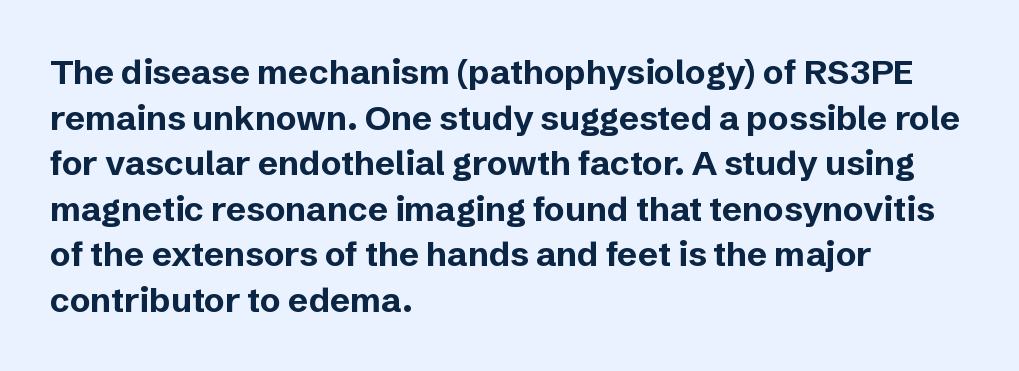
Q: Is the text bold? A: Yes.
Q: Is the text italic (slanted)? A: No, it is upright.
Q: Is the typeface a serif or a sans-serif typeface? A: Sans-serif.
Q: Is the text underlined? A: No.
Q: How is the paragraph aligned? A: Left-aligned.
Q: Is the spacing between letters normal or unusually wide? A: Normal.
Q: Is the spacing between lines tight, normal or loose? A: Normal.
Q: Width (condensed, normal, or wide)? A: Normal.
Q: Stroke contrast? A: Low.
Q: x-height? A: Medium.
Q: Monospaced? A: No.
